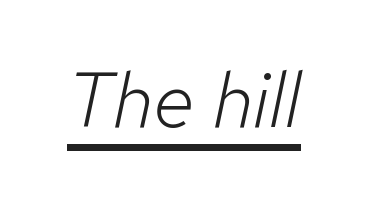
{"italic": "yes", "lean": "right", "slant_degrees": 12, "bold": "no", "weight": "light", "width": "normal", "stroke_contrast": "low", "x_height": "medium", "monospaced": "no", "underline": "yes", "letter_spacing": "normal", "letter_spacing_em": 0.0, "glyph_px": 77}
